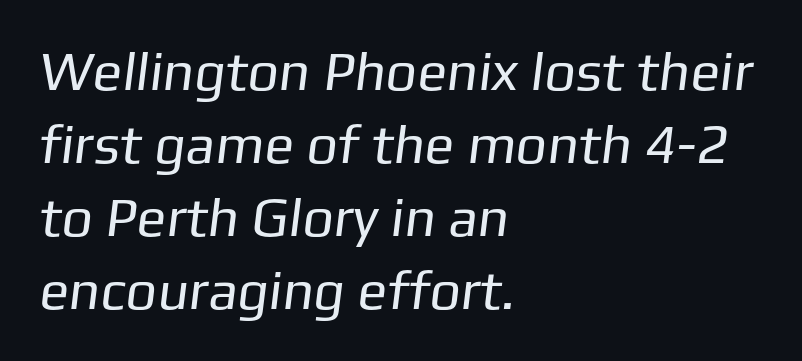
Q: Is the text bold? A: No.
Q: Is the typeface a serif or a sans-serif typeface? A: Sans-serif.
Q: Is the text underlined? A: No.
Q: How is the paragraph aligned? A: Left-aligned.
Q: Is the spacing between letters normal or unusually wide? A: Normal.
Q: Is the spacing between lines tight, normal or loose? A: Normal.
Q: Width (condensed, normal, or wide)? A: Normal.
Q: Stroke contrast? A: Low.
Q: x-height? A: Medium.
Q: Monospaced? A: No.
